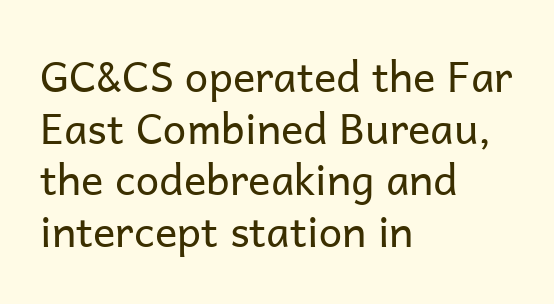
The image shows 42 px regular-weight sans-serif type, upright; set left-aligned, line spacing 1.23x, normal letter spacing, not underlined; low stroke contrast and a medium x-height.
